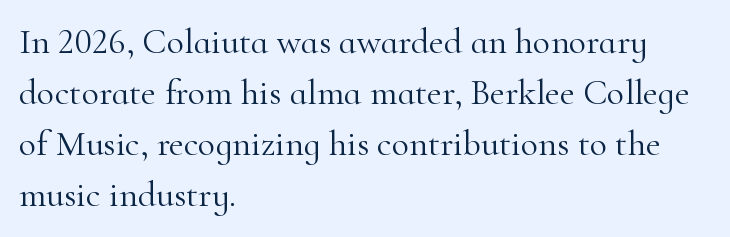
The image shows 36 px light serif type, upright; set left-aligned, normal line spacing (1.42x), normal letter spacing, not underlined; high stroke contrast and a small x-height.
